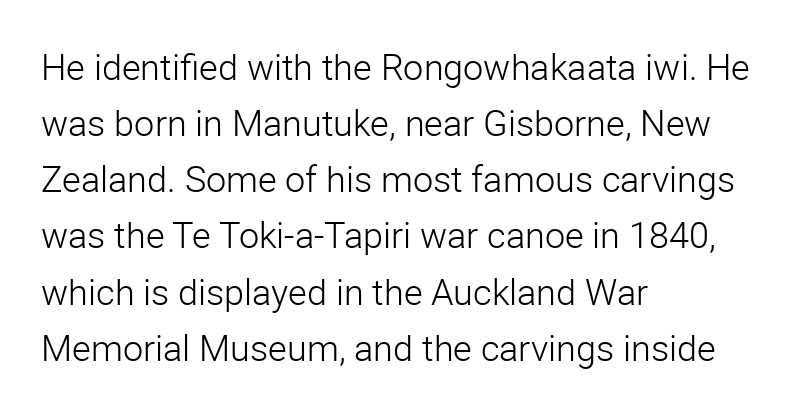
Q: Is the text bold? A: No.
Q: Is the text italic (slanted)? A: No, it is upright.
Q: Is the typeface a serif or a sans-serif typeface? A: Sans-serif.
Q: Is the text underlined? A: No.
Q: How is the paragraph aligned? A: Left-aligned.
Q: Is the spacing between letters normal or unusually wide? A: Normal.
Q: Is the spacing between lines tight, normal or loose? A: Normal.
Q: Width (condensed, normal, or wide)? A: Normal.
Q: Stroke contrast? A: Low.
Q: x-height? A: Medium.
Q: Monospaced? A: No.
